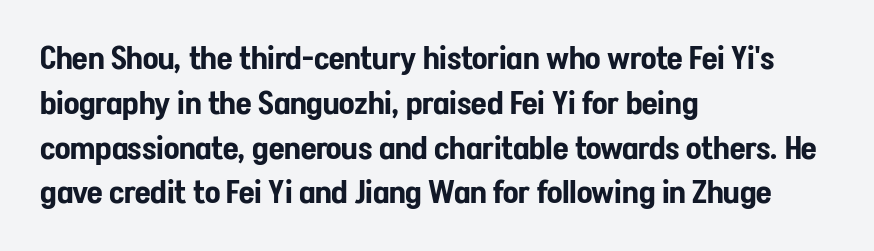
The image shows 32 px condensed sans-serif type, upright; set left-aligned, normal line spacing (1.4x), normal letter spacing, not underlined; low stroke contrast and a medium x-height.
